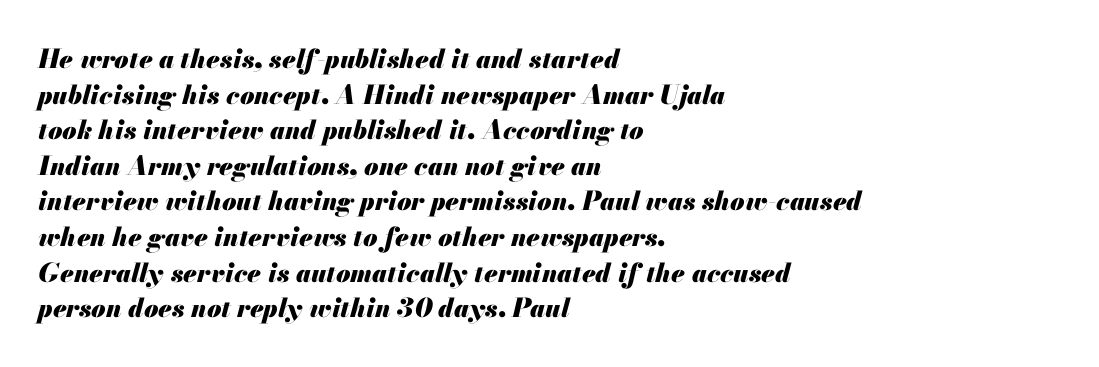
{"italic": "yes", "lean": "right", "slant_degrees": 13, "bold": "yes", "underline": "no", "align": "left", "line_spacing": "normal", "line_spacing_ratio": 1.37, "letter_spacing": "normal", "letter_spacing_em": 0.0, "glyph_px": 26}
